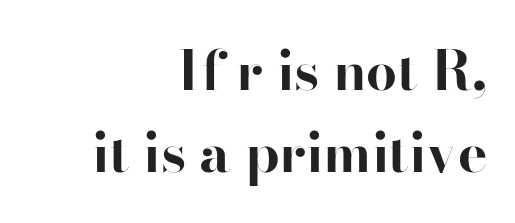
{"serif": "yes", "italic": "no", "bold": "yes", "weight": "bold", "width": "normal", "stroke_contrast": "high", "x_height": "small", "monospaced": "no", "underline": "no", "align": "right", "line_spacing": "normal", "line_spacing_ratio": 1.5, "letter_spacing": "normal", "letter_spacing_em": 0.0, "glyph_px": 55}
